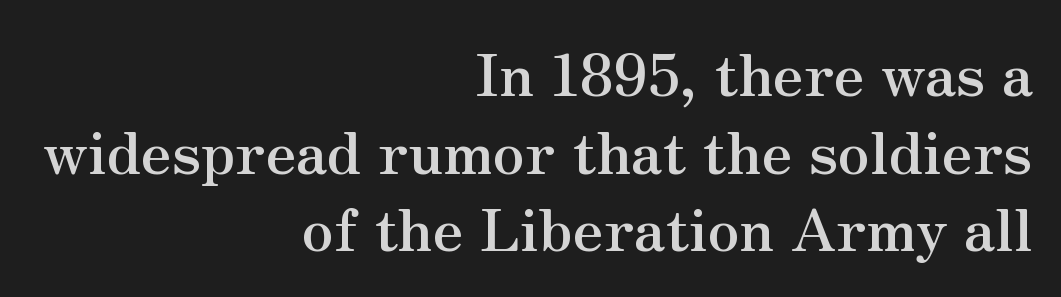
{"serif": "yes", "italic": "no", "bold": "yes", "weight": "semibold", "width": "normal", "stroke_contrast": "medium", "x_height": "small", "monospaced": "no", "underline": "no", "align": "right", "line_spacing": "normal", "line_spacing_ratio": 1.34, "letter_spacing": "normal", "letter_spacing_em": 0.0, "glyph_px": 58}
